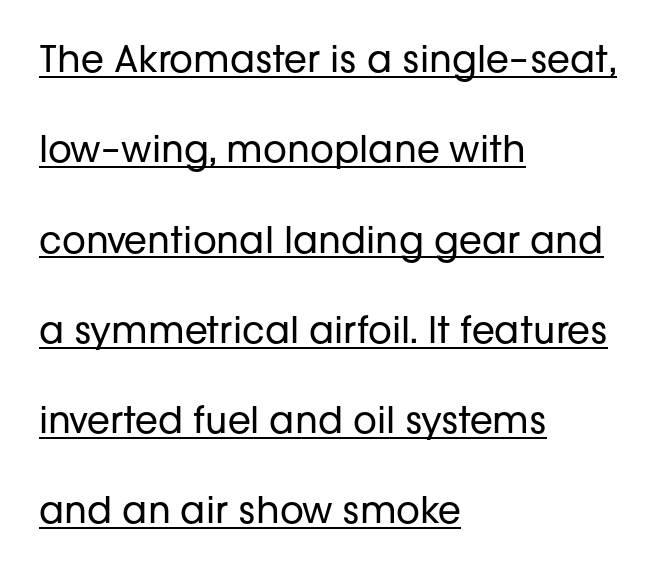
Designer's note — italics off, roman on. Note the varied advance widths — an 'i' is clearly narrower than an 'm'. How are the letters spaced? Ordinarily, with no added tracking. In CSS terms this would be text-align: left. One glance says open: line gaps are wider than usual. Weight class: somewhere from thin through regular.
